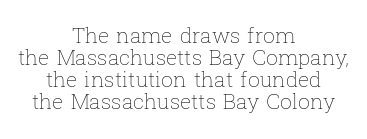
The axis of the letterforms is exactly vertical. Vertical stems look standard width or narrower in stroke. Between one letter and the next there's only the usual sliver of space. Notice how descenders almost collide with the ascenders below — that's tight leading. Unmarked baselines from the first word to the last. If you folded the block vertically in half, each line would mirror itself in length.
